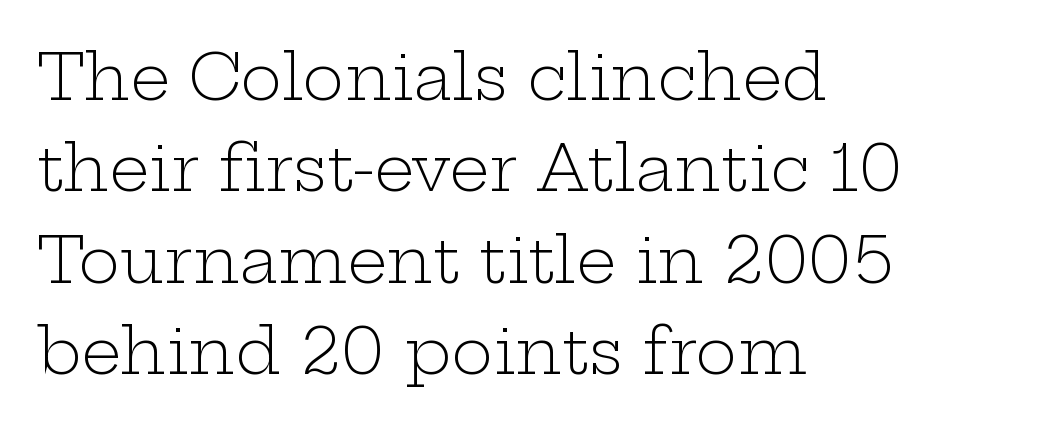
Descenders are the only things crossing below the line. No heavy texture on the line: the type isn't bold. The lines are quadded left. Nope, not italic — everything's standing straight. A typesetter would label this face a serif. These lines sit exactly where default settings would place them.
